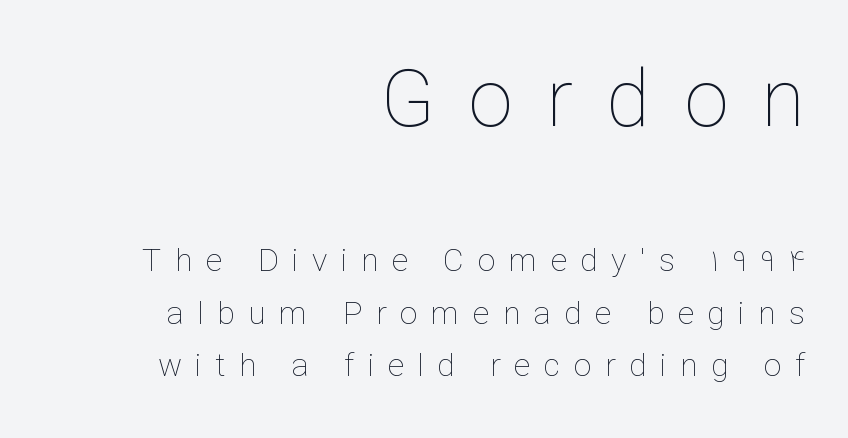
Vertically, the passage feels balanced, rows spaced as you'd expect. The letters are spread apart with noticeably loose tracking. The earlier block is typeset at a bigger size than the later block. The strokes carry an ordinary text weight at most.
